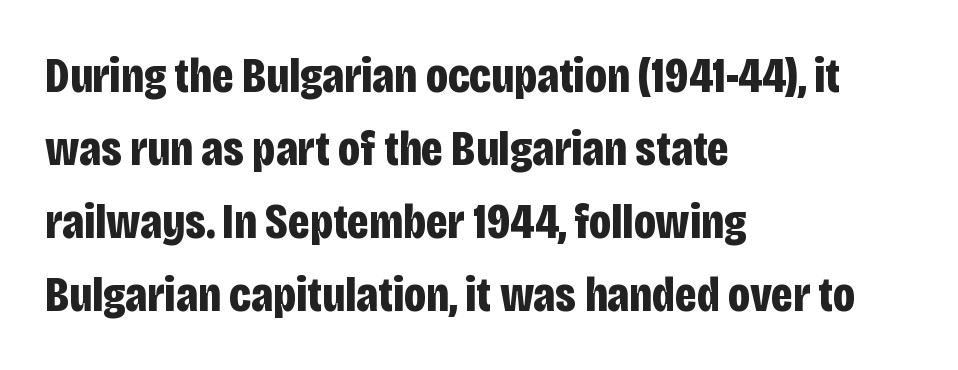
The image shows 50 px bold, condensed sans-serif type, upright; set left-aligned, normal line spacing (1.46x), normal letter spacing, not underlined; low stroke contrast and a large x-height.
